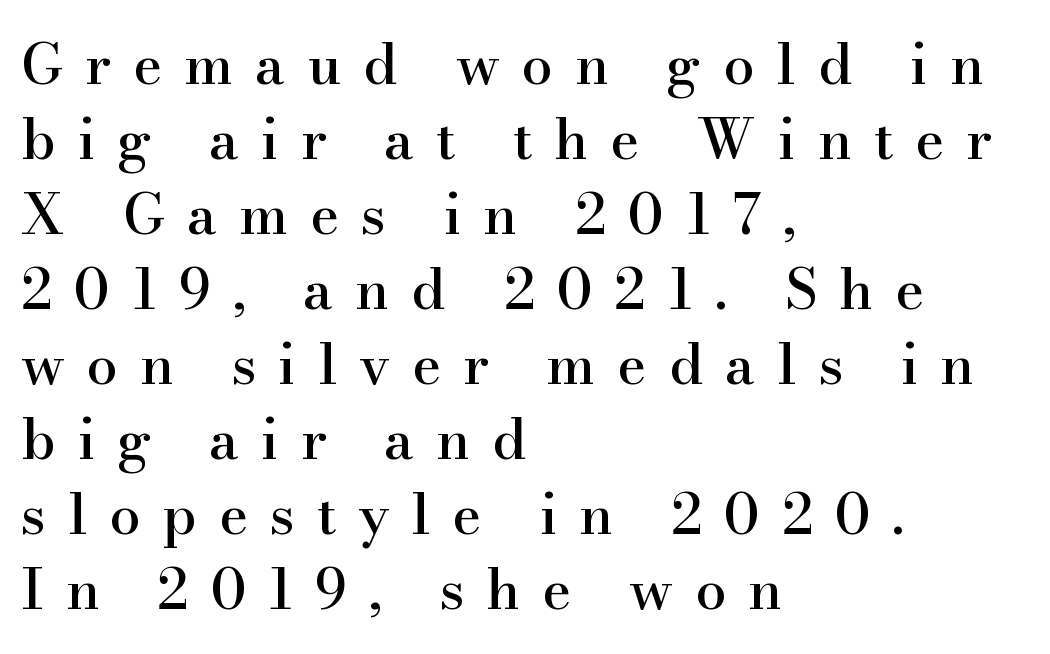
{"serif": "yes", "italic": "no", "width": "normal", "stroke_contrast": "high", "x_height": "small", "monospaced": "no", "underline": "no", "align": "left", "line_spacing": "normal", "line_spacing_ratio": 1.34, "letter_spacing": "wide", "letter_spacing_em": 0.39, "glyph_px": 56}
